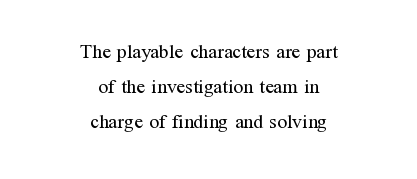
The image shows 20 px text type, upright; set centered, line spacing 1.75x, normal letter spacing, not underlined.
